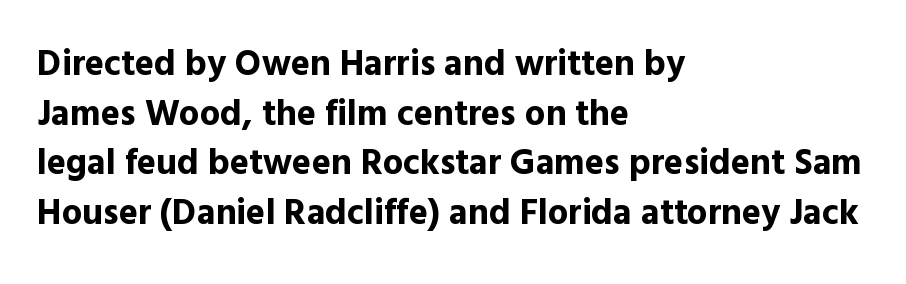
The image shows 36 px bold sans-serif type, upright; set left-aligned, normal line spacing (1.38x), normal letter spacing, not underlined; a medium x-height.
